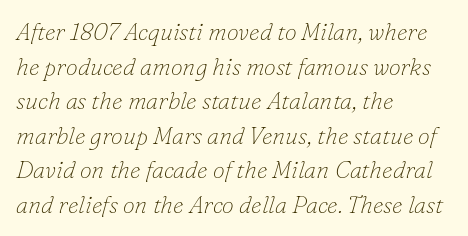
The designer left line spacing at the default. Summary of weight: not heavy and not bold. The face used here is rendered with its standard letterfit. Emphasis-style slanted type is in use.
